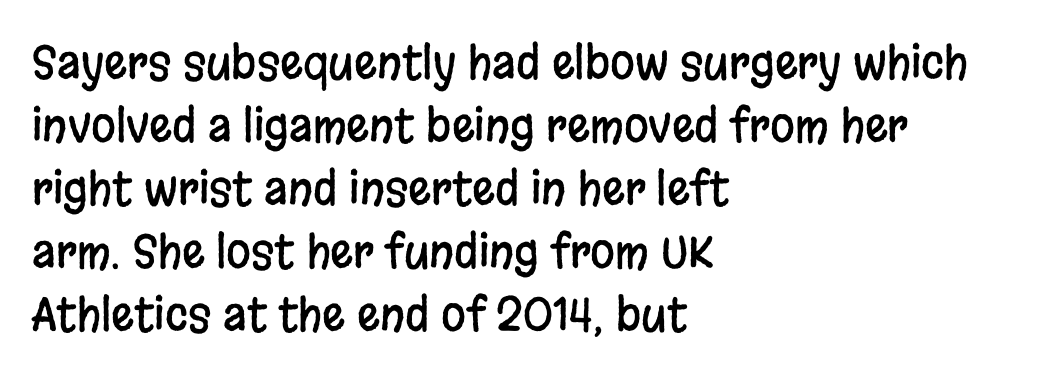
Q: Is the text italic (slanted)? A: No, it is upright.
Q: Is the typeface a serif or a sans-serif typeface? A: Sans-serif.
Q: Is the text underlined? A: No.
Q: How is the paragraph aligned? A: Left-aligned.
Q: Is the spacing between letters normal or unusually wide? A: Normal.
Q: Is the spacing between lines tight, normal or loose? A: Normal.
Q: Width (condensed, normal, or wide)? A: Condensed.
Q: Stroke contrast? A: Low.
Q: x-height? A: Large.
Q: Monospaced? A: No.
